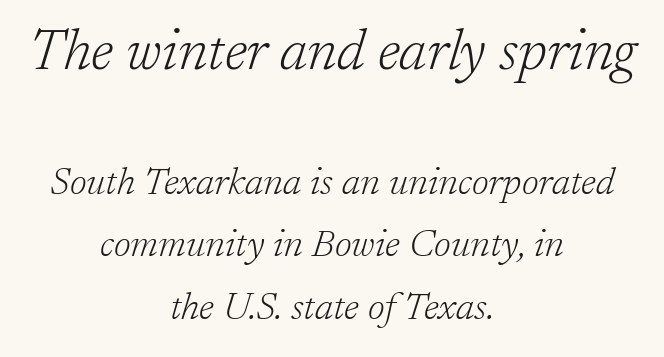
Underlining? Definitely not there. The letters in the upper block stand taller than those in the block below. The passage shown is typed in a proportional face where columns would drift. When letters slant like this, we call the style italic. Note: serifs present on the glyphs. The face used here is rendered with its standard letterfit.
